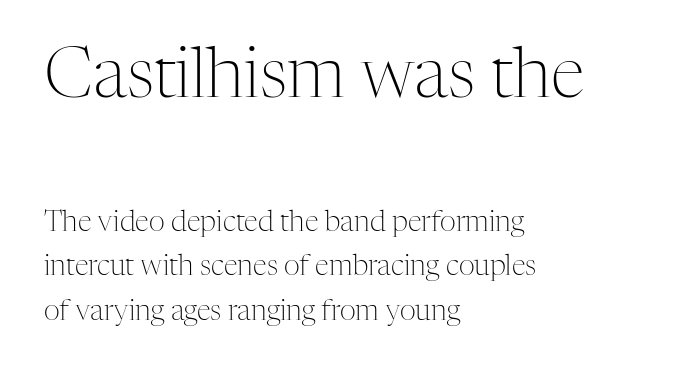
{"serif": "yes", "italic": "no", "bold": "no", "weight": "light", "width": "normal", "stroke_contrast": "medium", "x_height": "medium", "monospaced": "no", "underline": "no", "align": "left", "line_spacing": "normal", "line_spacing_ratio": 1.59, "letter_spacing": "normal", "letter_spacing_em": 0.0, "larger_block": "first", "size_ratio": 2.46, "glyph_px": 69}
